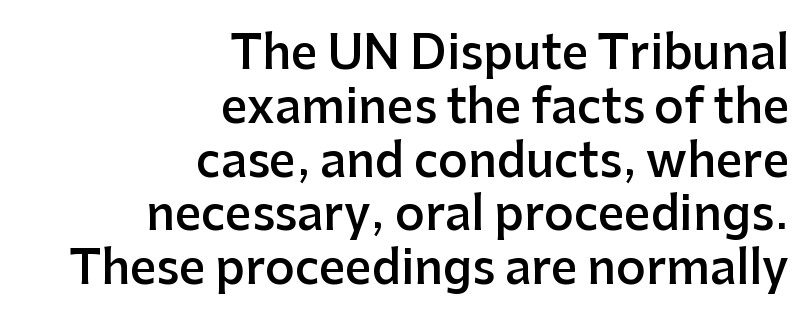
Q: Is the text bold? A: Semi-bold.
Q: Is the text italic (slanted)? A: No, it is upright.
Q: Is the typeface a serif or a sans-serif typeface? A: Sans-serif.
Q: Is the text underlined? A: No.
Q: How is the paragraph aligned? A: Right-aligned.
Q: Is the spacing between letters normal or unusually wide? A: Normal.
Q: Width (condensed, normal, or wide)? A: Normal.
Q: Stroke contrast? A: Low.
Q: x-height? A: Medium.
Q: Monospaced? A: No.
